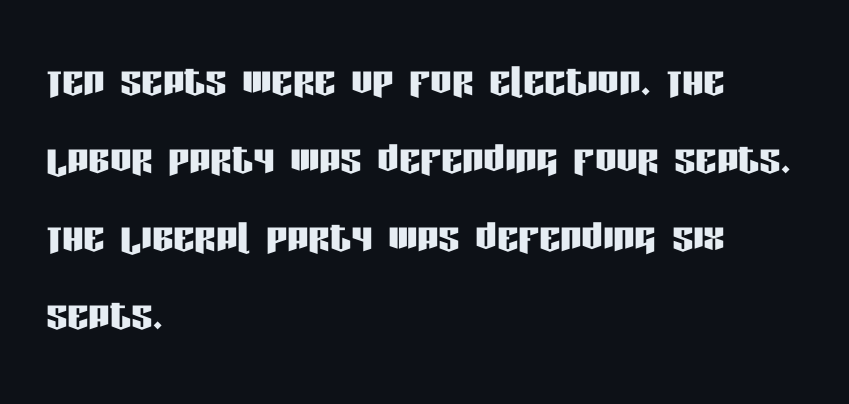
Q: Is the text italic (slanted)? A: No, it is upright.
Q: Is the typeface a serif or a sans-serif typeface? A: Sans-serif.
Q: Is the text underlined? A: No.
Q: How is the paragraph aligned? A: Left-aligned.
Q: Is the spacing between letters normal or unusually wide? A: Normal.
Q: Is the spacing between lines tight, normal or loose? A: Normal.
Q: Width (condensed, normal, or wide)? A: Condensed.
Q: Stroke contrast? A: Low.
Q: x-height? A: Large.
Q: Monospaced? A: No.
